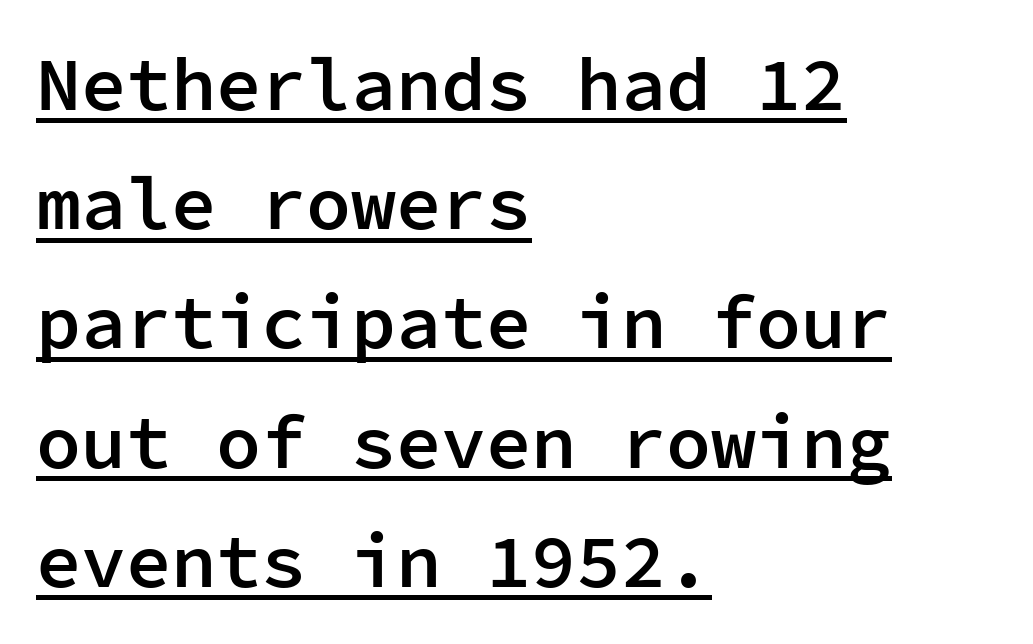
Q: Is the text bold? A: Semi-bold.
Q: Is the text italic (slanted)? A: No, it is upright.
Q: Is the typeface a serif or a sans-serif typeface? A: Sans-serif.
Q: Is the text underlined? A: Yes.
Q: How is the paragraph aligned? A: Left-aligned.
Q: Is the spacing between letters normal or unusually wide? A: Normal.
Q: Is the spacing between lines tight, normal or loose? A: Normal.
Q: Width (condensed, normal, or wide)? A: Normal.
Q: Stroke contrast? A: Low.
Q: x-height? A: Medium.
Q: Monospaced? A: Yes.
